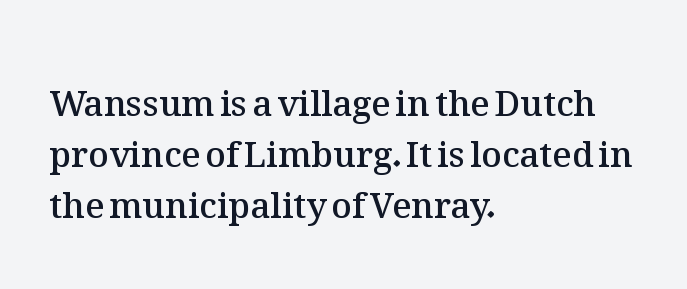
The image shows 35 px semibold type, upright; set left-aligned, normal line spacing (1.46x), normal letter spacing, not underlined; medium stroke contrast and a medium x-height.
